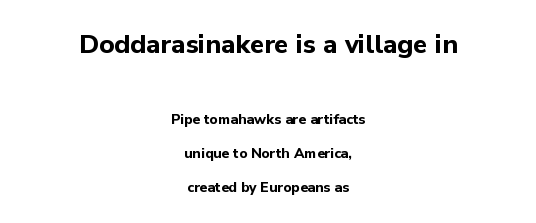
Every letter is thick-stroked: bold, no question. Underline: absent. The composition opens big and finishes small. These lines were composed using upright roman letters.
